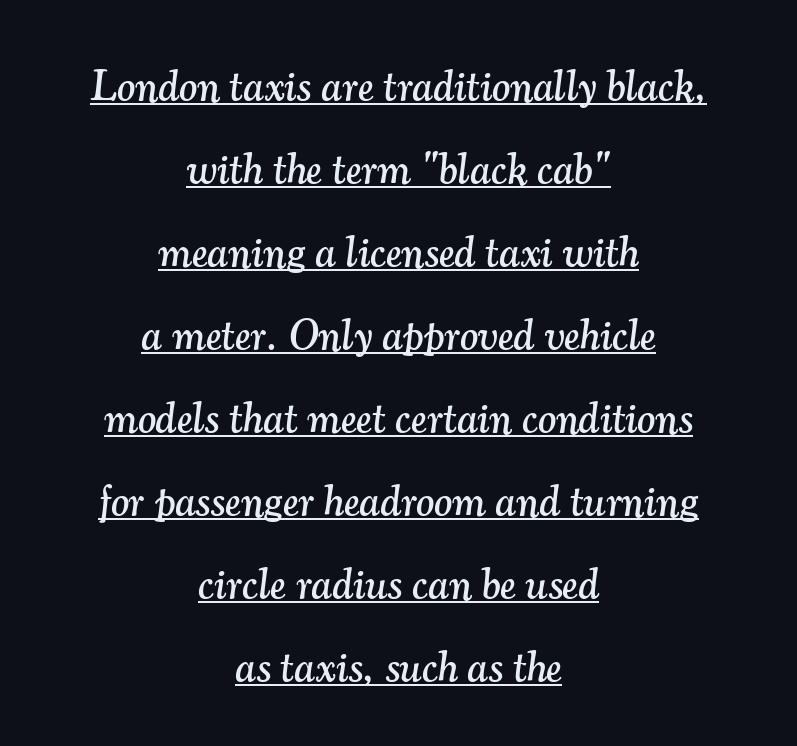
Q: Is the text italic (slanted)? A: Yes, it leans right by about 7 degrees.
Q: Is the typeface a serif or a sans-serif typeface? A: Serif.
Q: Is the text underlined? A: Yes.
Q: How is the paragraph aligned? A: Centered.
Q: Is the spacing between letters normal or unusually wide? A: Normal.
Q: Is the spacing between lines tight, normal or loose? A: Loose.
Q: Width (condensed, normal, or wide)? A: Normal.
Q: Stroke contrast? A: Medium.
Q: x-height? A: Small.
Q: Monospaced? A: No.
